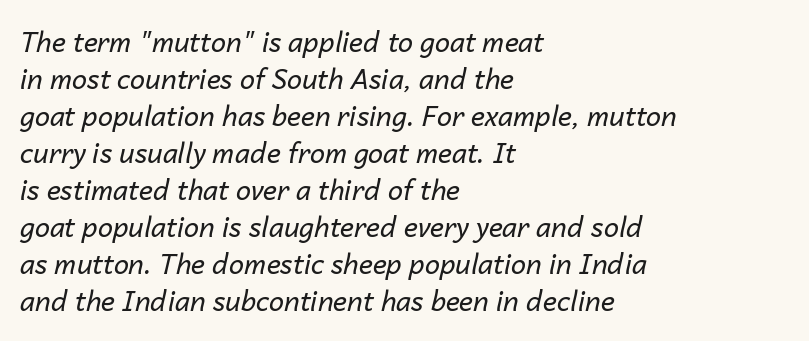
Weight class: somewhere from thin through regular. Letter spacing: default. Alignment: flush left. Whoever set this chose a conventional vertical rhythm. Anything drawn beneath the words? Only blank space.
